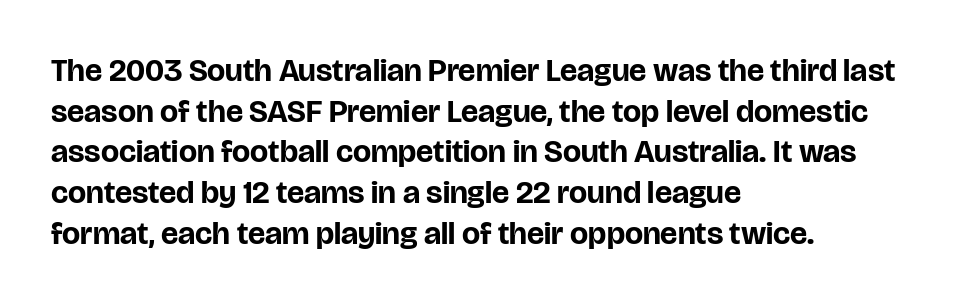
The image shows 32 px bold sans-serif type, upright; set left-aligned, normal line spacing (1.27x), normal letter spacing, not underlined; low stroke contrast and a large x-height.
